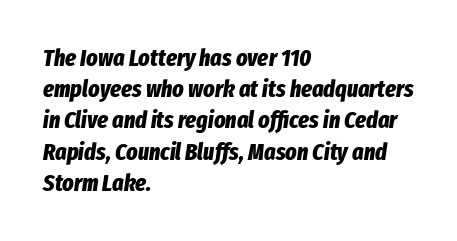
No extra tracking has been applied to these lines. Every character sits at an angle, as italics do. The compositor pushed each line to the left boundary. Is there much room between lines? A standard amount, neither cramped nor airy. These words are printed bold, with thick strokes throughout. Quick note: underline off.
